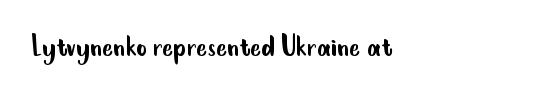
{"serif": "no", "italic": "no", "bold": "no", "weight": "regular", "width": "condensed", "stroke_contrast": "low", "x_height": "small", "monospaced": "no", "underline": "no", "letter_spacing": "normal", "letter_spacing_em": 0.0, "glyph_px": 33}
